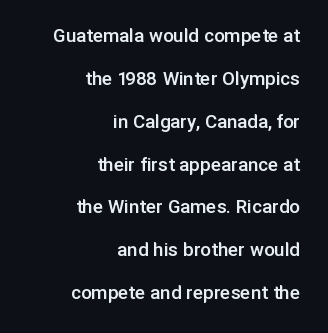
The image shows 21 px text type, upright; set right-aligned, loose line spacing (2.04x), normal letter spacing, not underlined.
